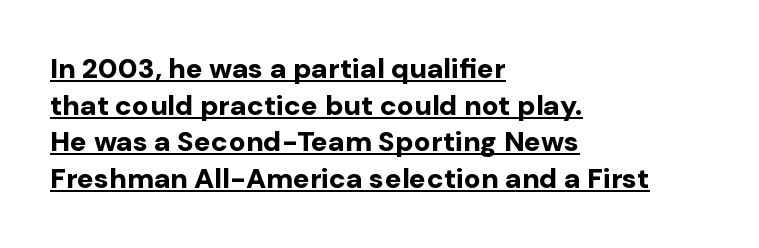
The image shows 28 px bold sans-serif type, upright; set left-aligned, normal line spacing (1.31x), normal letter spacing, underlined; low stroke contrast and a medium x-height.
